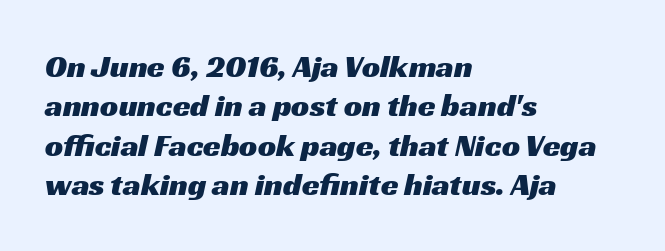
Q: Is the typeface a serif or a sans-serif typeface? A: Sans-serif.
Q: Is the text underlined? A: No.
Q: How is the paragraph aligned? A: Left-aligned.
Q: Is the spacing between letters normal or unusually wide? A: Normal.
Q: Width (condensed, normal, or wide)? A: Wide.
Q: Stroke contrast? A: Medium.
Q: x-height? A: Medium.
Q: Monospaced? A: No.
